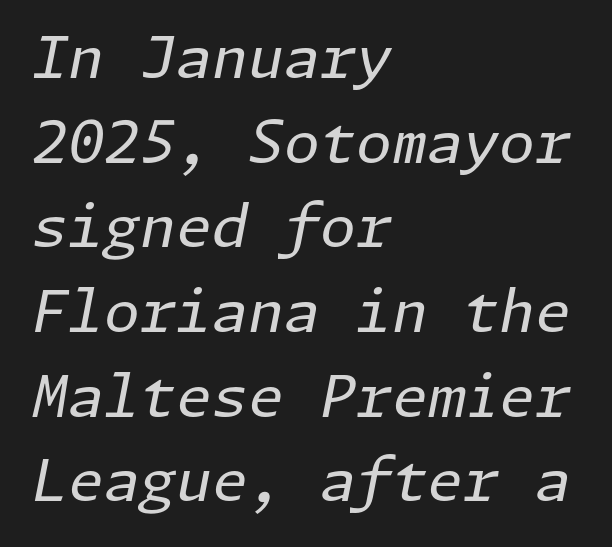
Is the block centered? No — it sits flush against the left margin. The passage shown leans; its letterforms are oblique. Descender tails drop into unmarked territory. Characters follow at the spacing the type designer built in. The strokes carry an ordinary text weight at most. The rows are spaced the way most documents space them.
